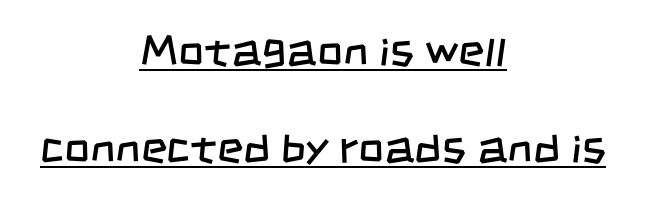
Q: Is the text bold? A: No.
Q: Is the typeface a serif or a sans-serif typeface? A: Sans-serif.
Q: Is the text underlined? A: Yes.
Q: How is the paragraph aligned? A: Centered.
Q: Is the spacing between letters normal or unusually wide? A: Normal.
Q: Is the spacing between lines tight, normal or loose? A: Loose.
Q: Width (condensed, normal, or wide)? A: Condensed.
Q: Stroke contrast? A: Low.
Q: x-height? A: Large.
Q: Monospaced? A: No.
